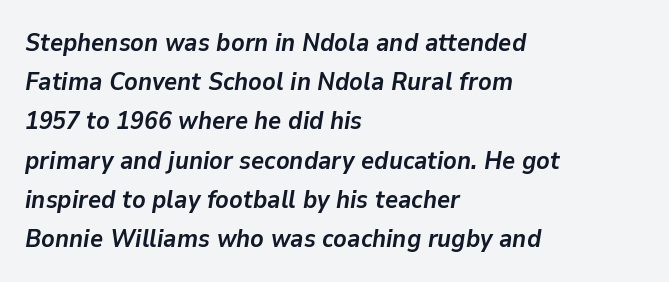
{"italic": "yes", "lean": "right", "slant_degrees": 9, "bold": "yes", "underline": "no", "align": "left", "line_spacing": "normal", "line_spacing_ratio": 1.57, "letter_spacing": "normal", "letter_spacing_em": 0.0, "glyph_px": 25}
